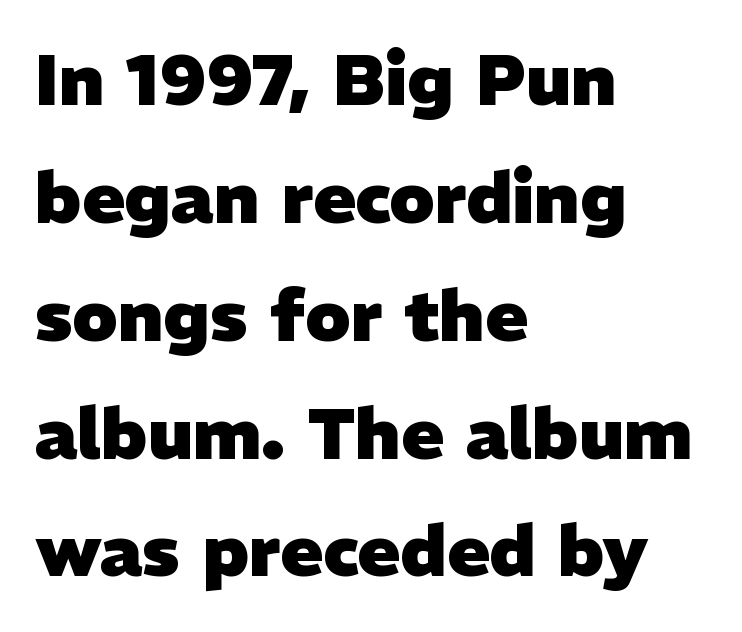
Q: Is the text bold? A: Yes.
Q: Is the typeface a serif or a sans-serif typeface? A: Sans-serif.
Q: Is the text underlined? A: No.
Q: How is the paragraph aligned? A: Left-aligned.
Q: Is the spacing between letters normal or unusually wide? A: Normal.
Q: Is the spacing between lines tight, normal or loose? A: Normal.
Q: Width (condensed, normal, or wide)? A: Normal.
Q: Stroke contrast? A: Low.
Q: x-height? A: Medium.
Q: Monospaced? A: No.
